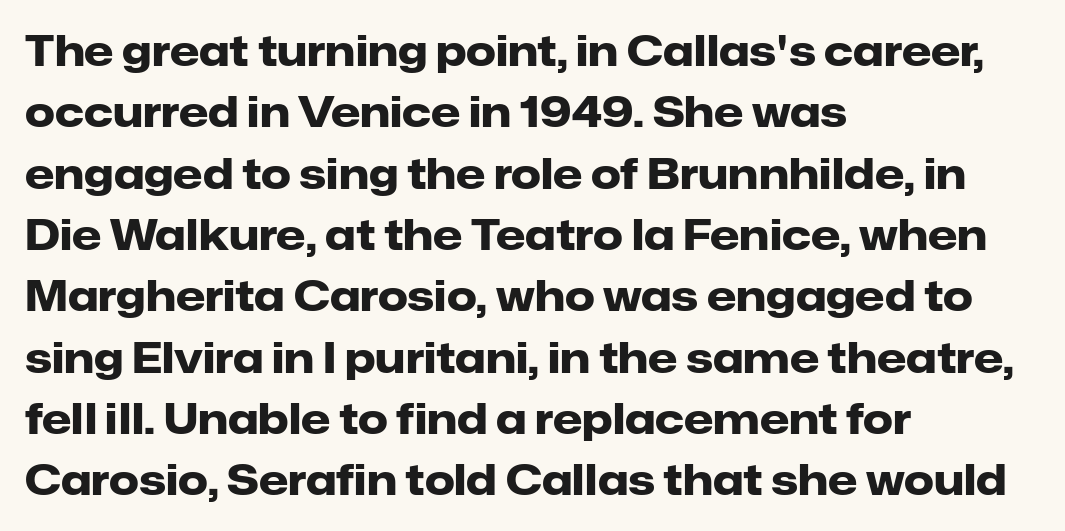
Q: Is the text bold? A: Yes.
Q: Is the text italic (slanted)? A: No, it is upright.
Q: Is the typeface a serif or a sans-serif typeface? A: Sans-serif.
Q: Is the text underlined? A: No.
Q: How is the paragraph aligned? A: Left-aligned.
Q: Is the spacing between letters normal or unusually wide? A: Normal.
Q: Is the spacing between lines tight, normal or loose? A: Normal.
Q: Width (condensed, normal, or wide)? A: Normal.
Q: Stroke contrast? A: Low.
Q: x-height? A: Medium.
Q: Monospaced? A: No.
